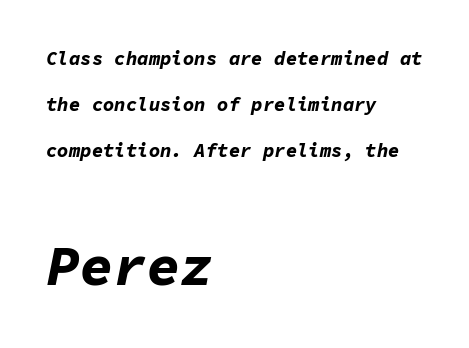
The image shows 56 px bold type, italic (leaning right), monospaced; set left-aligned, loose line spacing (2.43x), normal letter spacing, not underlined; the second (bottom) block is 2.95x larger; low stroke contrast and a medium x-height.
